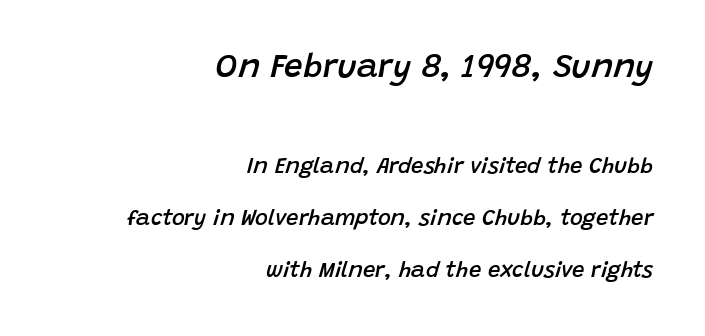
Q: Is the text bold? A: Semi-bold.
Q: Is the text italic (slanted)? A: Yes, it leans right by about 15 degrees.
Q: Is the text underlined? A: No.
Q: How is the paragraph aligned? A: Right-aligned.
Q: Is the spacing between letters normal or unusually wide? A: Normal.
Q: Is the spacing between lines tight, normal or loose? A: Loose.
Q: Which block of text is set in a larger size, the first (top) or the second (bottom)? A: The first (top) one.
Q: Width (condensed, normal, or wide)? A: Normal.
Q: Stroke contrast? A: Low.
Q: x-height? A: Large.
Q: Monospaced? A: No.
